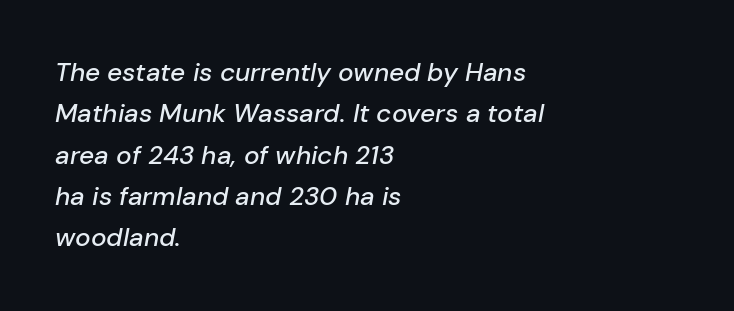
The image shows 26 px text type, italic (leaning right); set left-aligned, normal line spacing (1.59x), normal letter spacing, not underlined.
